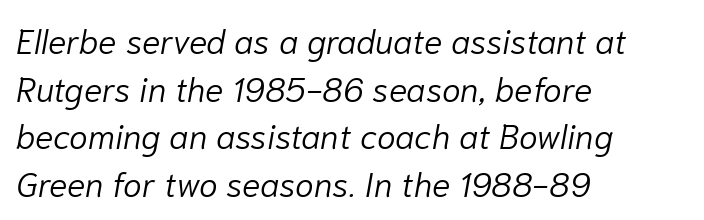
{"italic": "yes", "lean": "right", "slant_degrees": 10, "bold": "no", "weight": "light", "width": "normal", "stroke_contrast": "low", "x_height": "medium", "monospaced": "no", "underline": "no", "align": "left", "line_spacing": "normal", "line_spacing_ratio": 1.4, "letter_spacing": "normal", "letter_spacing_em": 0.0, "glyph_px": 34}
